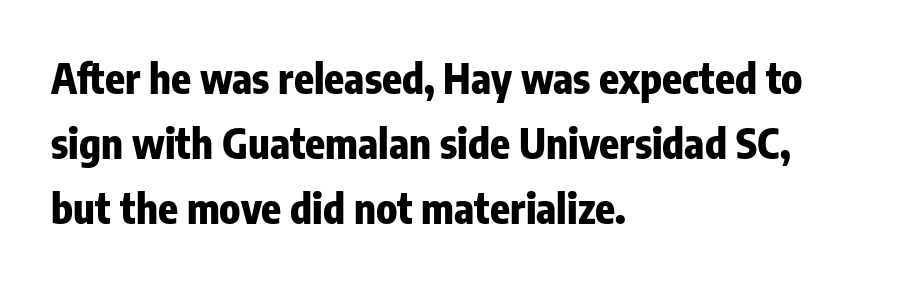
The image shows 41 px heavy, condensed sans-serif type, upright; set left-aligned, normal line spacing (1.59x), normal letter spacing, not underlined; low stroke contrast and a medium x-height.
